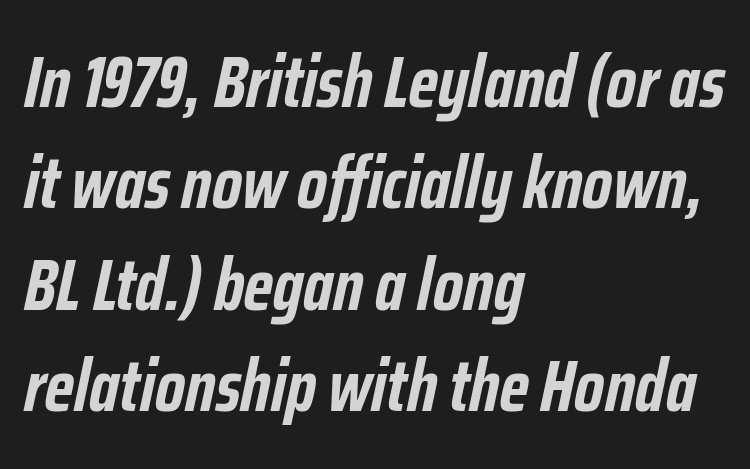
The image shows 73 px semibold, condensed type, italic (leaning right); set left-aligned, normal line spacing (1.39x), normal letter spacing, not underlined; low stroke contrast and a medium x-height.
